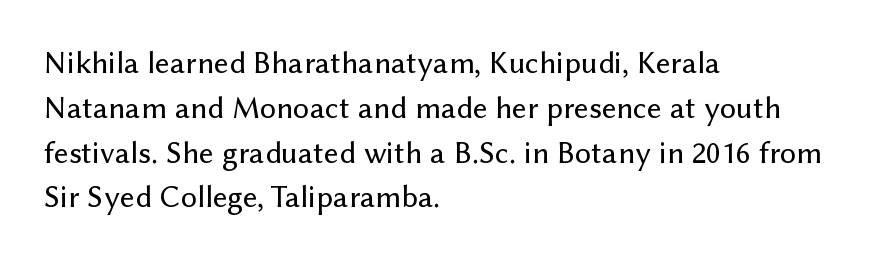
The image shows 32 px sans-serif type, upright; set left-aligned, normal line spacing (1.4x), normal letter spacing, not underlined; low stroke contrast and a medium x-height.
